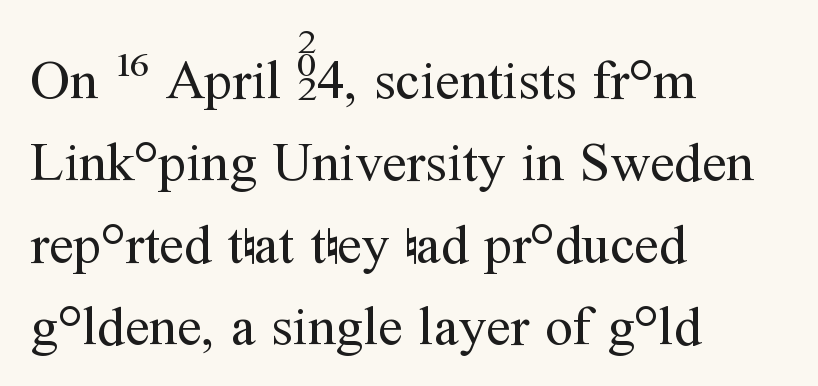
The image shows 55 px regular-weight serif type, upright; set left-aligned, normal line spacing (1.49x), normal letter spacing, not underlined; medium stroke contrast and a medium x-height.
